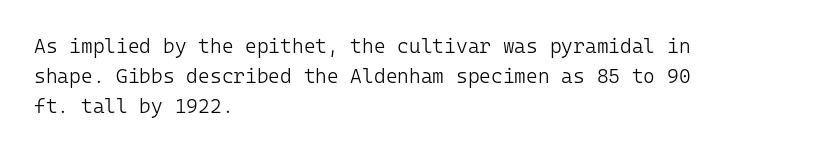
Q: Is the text bold? A: No.
Q: Is the text italic (slanted)? A: No, it is upright.
Q: Is the text underlined? A: No.
Q: How is the paragraph aligned? A: Left-aligned.
Q: Is the spacing between letters normal or unusually wide? A: Normal.
Q: Is the spacing between lines tight, normal or loose? A: Normal.
